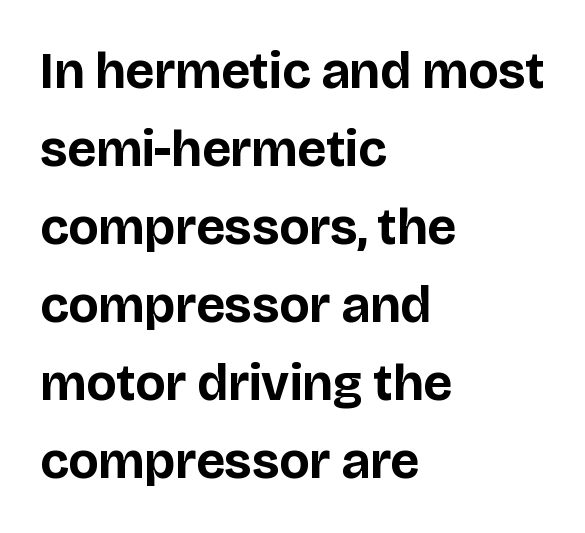
The image shows 51 px bold sans-serif type, upright; set left-aligned, normal line spacing (1.53x), normal letter spacing, not underlined; low stroke contrast and a large x-height.
